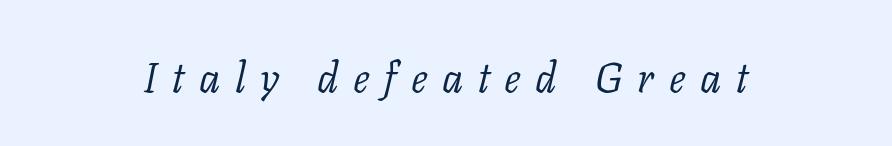
Does extra space separate the letters? Yes, quite a lot of it. Typeset on center — no edge is straight. Honestly, there is no underline to notice here at all. The type family on display is of the serif kind.
